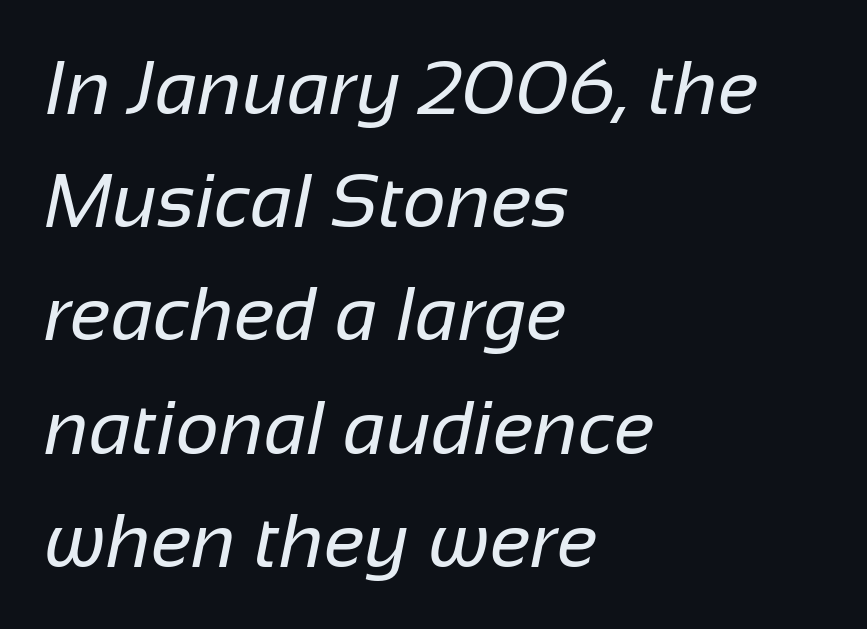
The image shows 76 px regular-weight sans-serif type; set left-aligned, normal line spacing (1.49x), normal letter spacing, not underlined; low stroke contrast and a medium x-height.
